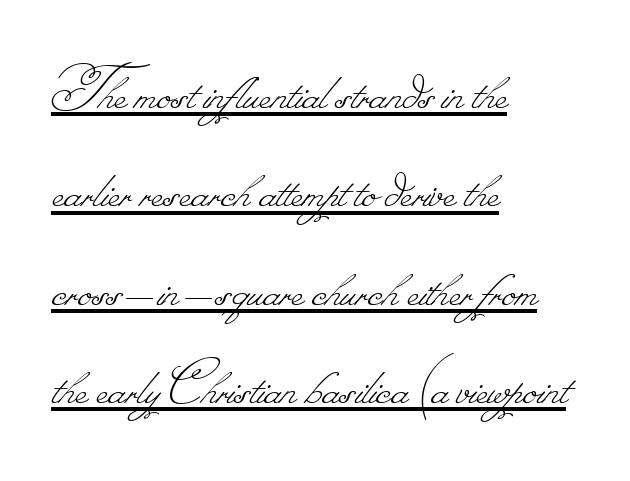
Varying glyph widths throughout — classic text-font behaviour. Notice how descenders clear the ascenders below comfortably — that's standard leading. Glyph-to-glyph distance matches everyday printed text. Line starts are locked; line ends wander.
